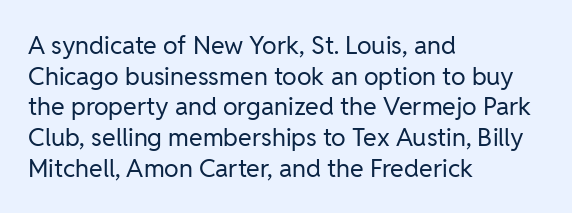
The letters look calm and open, with moderate or lighter stems. Descenders are the only things crossing below the line. Left-aligned paragraph, ragged on the right. Short note: letters normally spaced.
